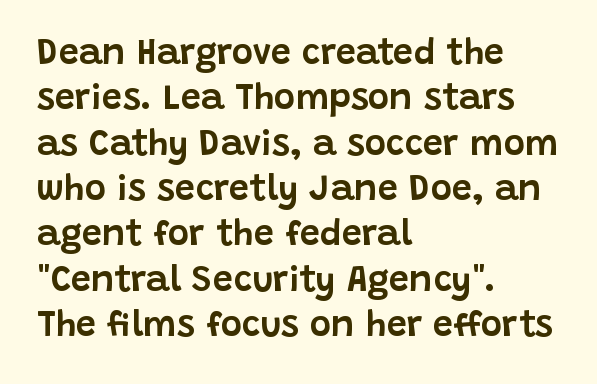
Q: Is the text italic (slanted)? A: No, it is upright.
Q: Is the typeface a serif or a sans-serif typeface? A: Sans-serif.
Q: Is the text underlined? A: No.
Q: How is the paragraph aligned? A: Left-aligned.
Q: Is the spacing between letters normal or unusually wide? A: Normal.
Q: Is the spacing between lines tight, normal or loose? A: Normal.
Q: Width (condensed, normal, or wide)? A: Normal.
Q: Stroke contrast? A: Low.
Q: x-height? A: Large.
Q: Monospaced? A: No.
